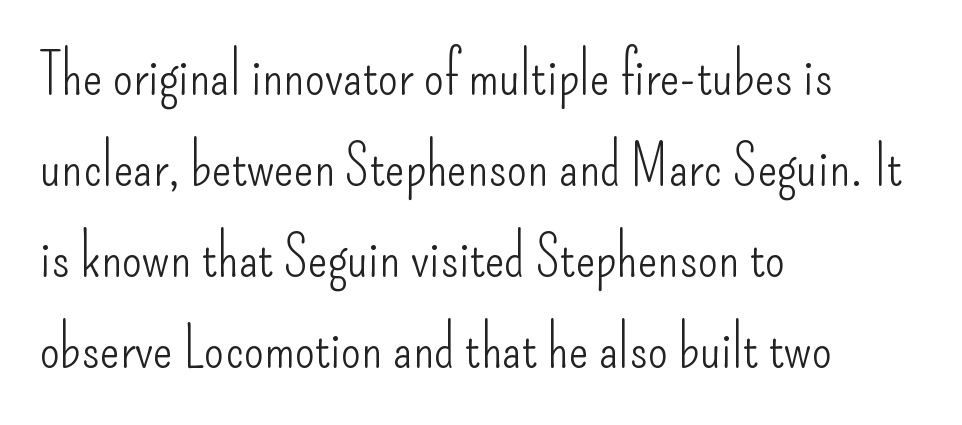
Q: Is the text bold? A: No.
Q: Is the text italic (slanted)? A: No, it is upright.
Q: Is the typeface a serif or a sans-serif typeface? A: Sans-serif.
Q: Is the text underlined? A: No.
Q: How is the paragraph aligned? A: Left-aligned.
Q: Is the spacing between letters normal or unusually wide? A: Normal.
Q: Is the spacing between lines tight, normal or loose? A: Normal.
Q: Width (condensed, normal, or wide)? A: Condensed.
Q: Stroke contrast? A: Low.
Q: x-height? A: Small.
Q: Monospaced? A: No.
